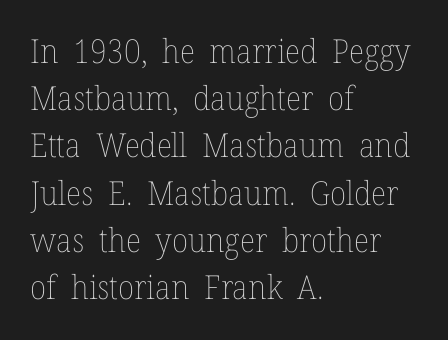
Q: Is the text bold? A: No.
Q: Is the text italic (slanted)? A: No, it is upright.
Q: Is the text underlined? A: No.
Q: How is the paragraph aligned? A: Left-aligned.
Q: Is the spacing between letters normal or unusually wide? A: Normal.
Q: Is the spacing between lines tight, normal or loose? A: Normal.
Q: Width (condensed, normal, or wide)? A: Normal.
Q: Stroke contrast? A: Low.
Q: x-height? A: Medium.
Q: Monospaced? A: No.
